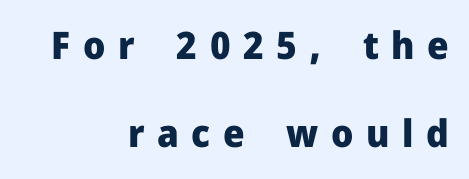
The image shows 38 px heavy sans-serif type, upright; set right-aligned, loose line spacing (2.31x), unusually wide letter spacing (+0.33 em), not underlined; low stroke contrast and a medium x-height.
